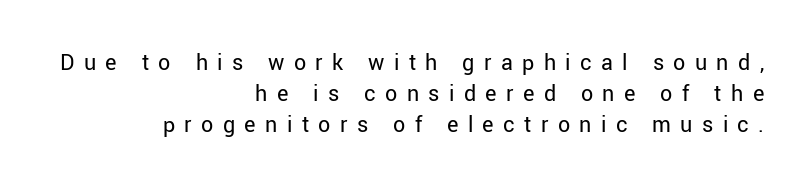
The image shows 24 px text type, upright; set right-aligned, normal line spacing (1.3x), unusually wide letter spacing (+0.39 em), not underlined.
